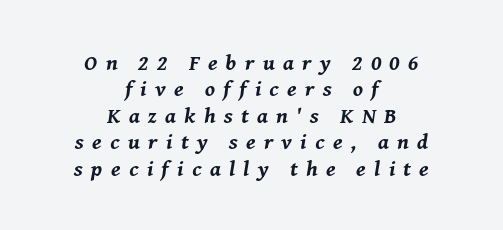
{"italic": "yes", "lean": "right", "slant_degrees": 8, "bold": "yes", "underline": "no", "align": "center", "line_spacing_ratio": 1.2, "letter_spacing": "wide", "letter_spacing_em": 0.38, "glyph_px": 22}
